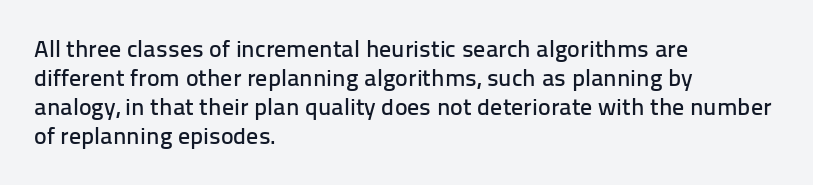
The area under the type is left untouched. Is the block centered? No — it sits flush against the left margin. Default kerning and tracking; the words read as compact shapes. Is there any slant? The stems are plumb.
